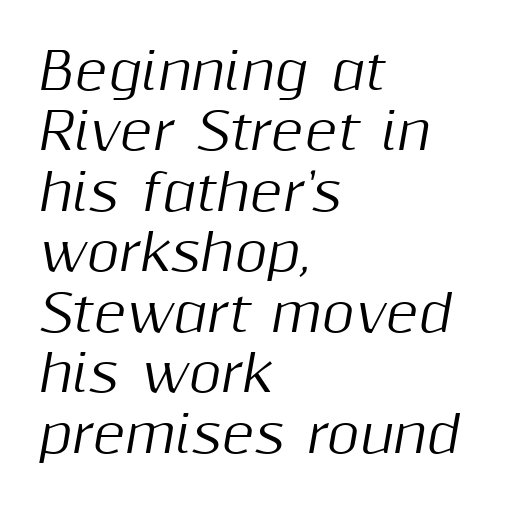
The image shows 50 px text type, italic (leaning right); set left-aligned, line spacing 1.21x, normal letter spacing, not underlined; medium stroke contrast and a medium x-height.
